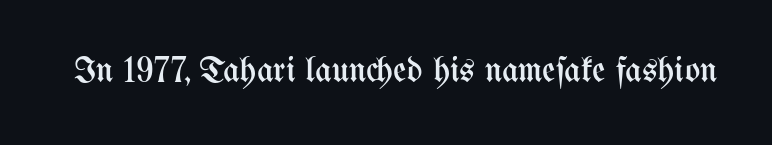
Q: Is the text bold? A: No.
Q: Is the text italic (slanted)? A: No, it is upright.
Q: Is the text underlined? A: No.
Q: Is the spacing between letters normal or unusually wide? A: Normal.
Q: Width (condensed, normal, or wide)? A: Condensed.
Q: Stroke contrast? A: Medium.
Q: x-height? A: Medium.
Q: Monospaced? A: No.
